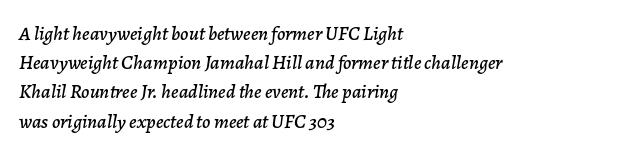
Q: Is the text italic (slanted)? A: Yes, it leans right by about 7 degrees.
Q: Is the text underlined? A: No.
Q: How is the paragraph aligned? A: Left-aligned.
Q: Is the spacing between letters normal or unusually wide? A: Normal.
Q: Is the spacing between lines tight, normal or loose? A: Normal.
